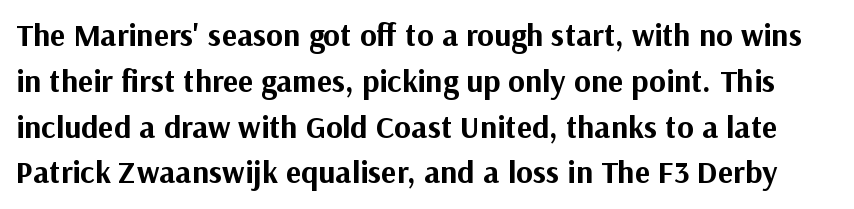
Q: Is the text bold? A: Yes.
Q: Is the text italic (slanted)? A: No, it is upright.
Q: Is the typeface a serif or a sans-serif typeface? A: Sans-serif.
Q: Is the text underlined? A: No.
Q: Is the spacing between letters normal or unusually wide? A: Normal.
Q: Is the spacing between lines tight, normal or loose? A: Normal.
Q: Width (condensed, normal, or wide)? A: Normal.
Q: Stroke contrast? A: Medium.
Q: x-height? A: Medium.
Q: Monospaced? A: No.
